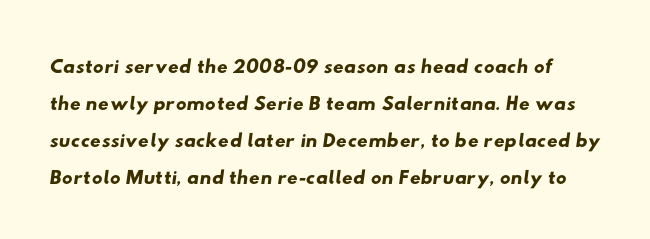
{"serif": "no", "width": "wide", "stroke_contrast": "low", "x_height": "small", "monospaced": "no", "underline": "no", "line_spacing_ratio": 1.23, "letter_spacing": "normal", "letter_spacing_em": 0.0, "glyph_px": 30}
